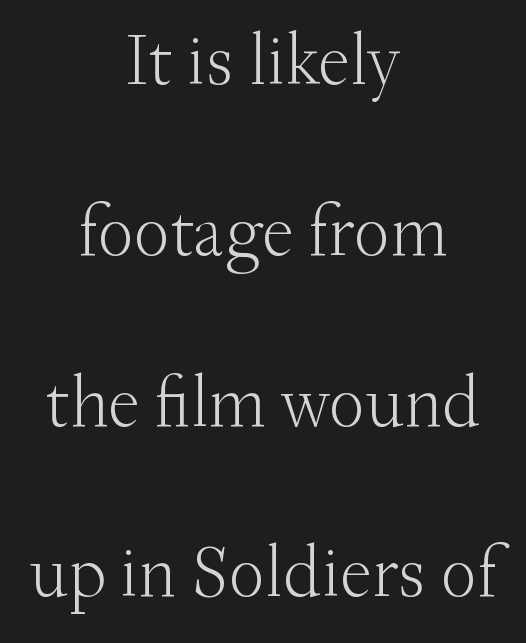
Short note: letters normally spaced. Vertical stems look standard width or narrower in stroke. Loosely led — the rows are spread out. Typeset on center — no edge is straight.
